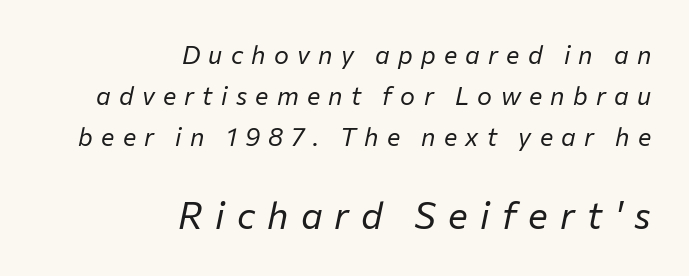
Q: Is the text bold? A: No.
Q: Is the text italic (slanted)? A: Yes, it leans right by about 12 degrees.
Q: Is the text underlined? A: No.
Q: How is the paragraph aligned? A: Right-aligned.
Q: Is the spacing between letters normal or unusually wide? A: Unusually wide.
Q: Is the spacing between lines tight, normal or loose? A: Normal.
Q: Which block of text is set in a larger size, the first (top) or the second (bottom)? A: The second (bottom) one.
Q: Width (condensed, normal, or wide)? A: Normal.
Q: Stroke contrast? A: Low.
Q: x-height? A: Medium.
Q: Monospaced? A: No.
